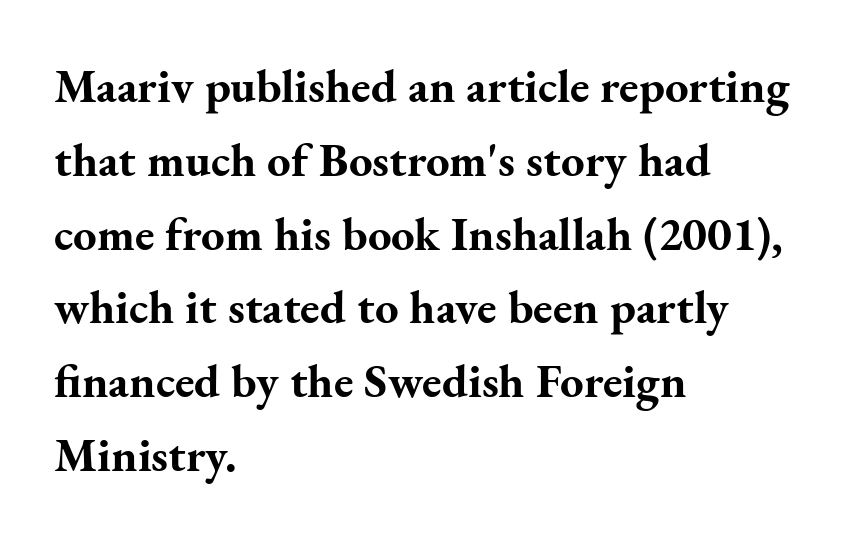
The image shows 47 px bold serif type, upright; set left-aligned, normal line spacing (1.57x), normal letter spacing, not underlined; medium stroke contrast and a small x-height.
